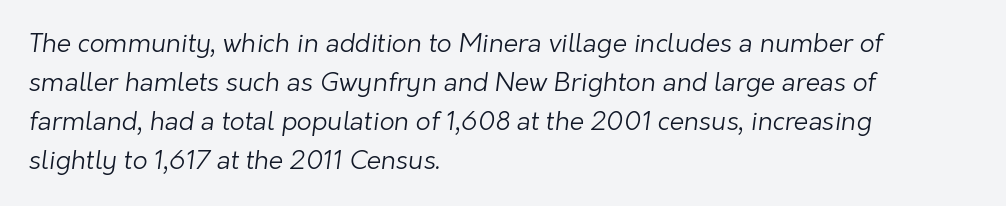
The image shows 26 px text type; set left-aligned, normal line spacing (1.5x), normal letter spacing, not underlined.
